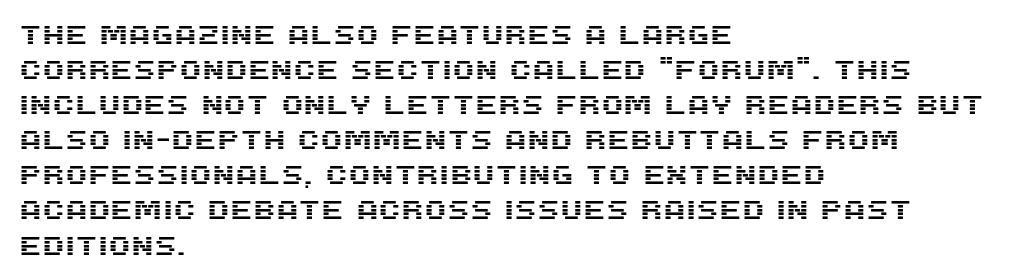
{"italic": "no", "underline": "no", "align": "left", "line_spacing": "normal", "line_spacing_ratio": 1.35, "letter_spacing": "normal", "letter_spacing_em": 0.0, "glyph_px": 26}
